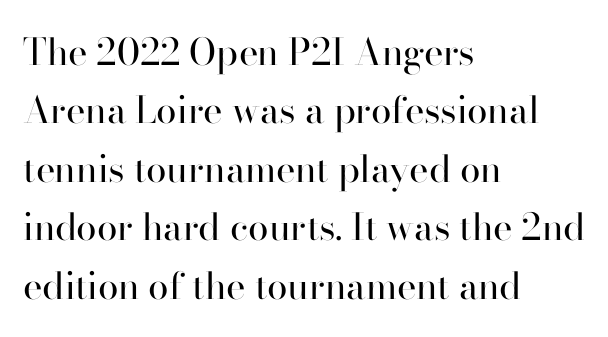
Q: Is the text bold? A: No.
Q: Is the text italic (slanted)? A: No, it is upright.
Q: Is the typeface a serif or a sans-serif typeface? A: Serif.
Q: Is the text underlined? A: No.
Q: How is the paragraph aligned? A: Left-aligned.
Q: Is the spacing between letters normal or unusually wide? A: Normal.
Q: Is the spacing between lines tight, normal or loose? A: Normal.
Q: Width (condensed, normal, or wide)? A: Normal.
Q: Stroke contrast? A: High.
Q: x-height? A: Small.
Q: Monospaced? A: No.
